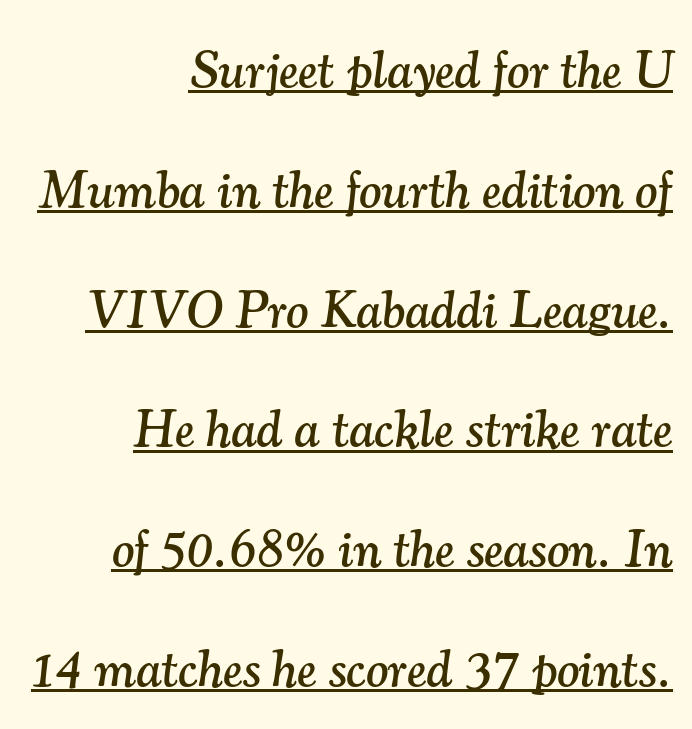
Q: Is the text italic (slanted)? A: Yes, it leans right by about 7 degrees.
Q: Is the typeface a serif or a sans-serif typeface? A: Serif.
Q: Is the text underlined? A: Yes.
Q: How is the paragraph aligned? A: Right-aligned.
Q: Is the spacing between letters normal or unusually wide? A: Normal.
Q: Is the spacing between lines tight, normal or loose? A: Loose.
Q: Width (condensed, normal, or wide)? A: Normal.
Q: Stroke contrast? A: Medium.
Q: x-height? A: Small.
Q: Monospaced? A: No.
